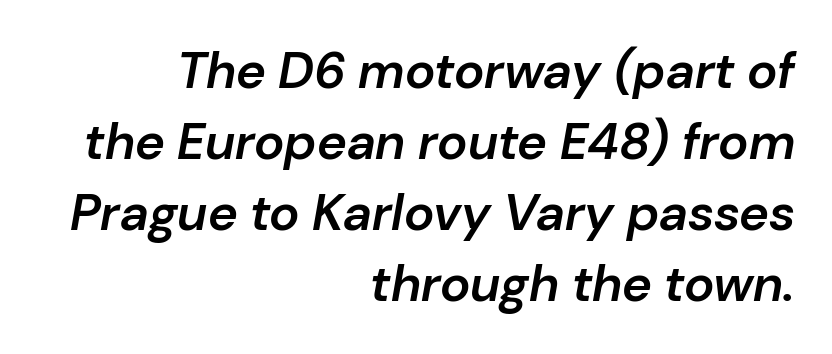
The passage shown is typed in a proportional face where columns would drift. The passage is arranged like a letterhead date or caption credit — flush right. Vertical spacing — default. In terms of letterspacing, this is plain default setting. Bare-footed words on every line.
